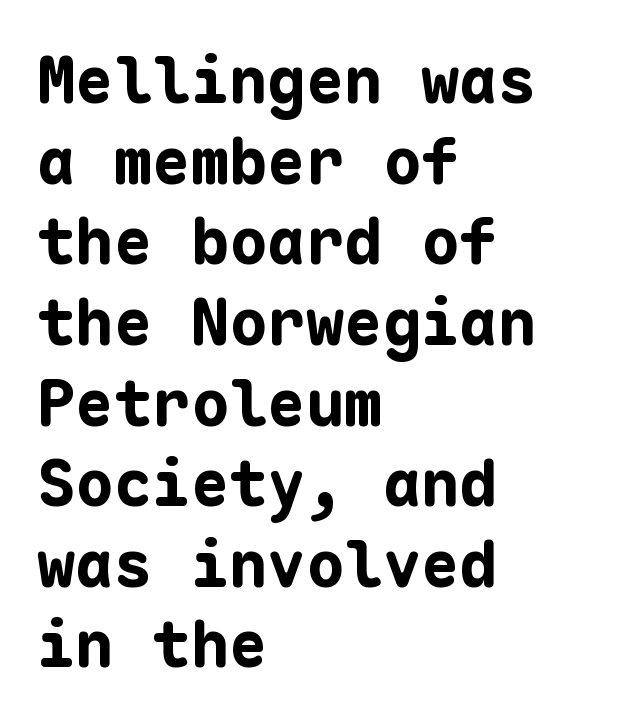
A classic flush-left, rag-right setting is used for this passage. The specimen reads as upright at a glance. Think of a typewriter: that constant character pitch is what you see here. The strokes are fattened all the way to bold. Underline: absent. You can tell from the bare stems that sans-serif type was used.
